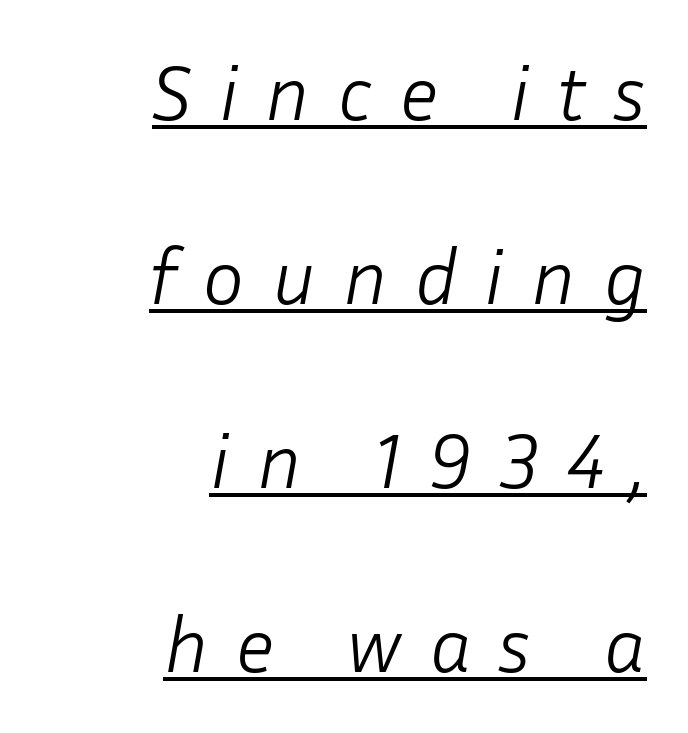
Q: Is the text bold? A: No.
Q: Is the text italic (slanted)? A: Yes, it leans right by about 10 degrees.
Q: Is the text underlined? A: Yes.
Q: How is the paragraph aligned? A: Right-aligned.
Q: Is the spacing between letters normal or unusually wide? A: Unusually wide.
Q: Is the spacing between lines tight, normal or loose? A: Loose.
Q: Width (condensed, normal, or wide)? A: Normal.
Q: Stroke contrast? A: Low.
Q: x-height? A: Medium.
Q: Monospaced? A: No.
